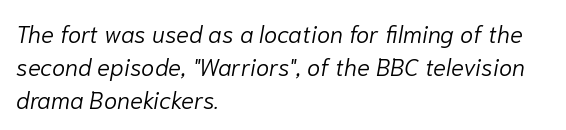
{"italic": "yes", "lean": "right", "slant_degrees": 10, "bold": "no", "underline": "no", "align": "left", "line_spacing": "normal", "line_spacing_ratio": 1.37, "letter_spacing": "normal", "letter_spacing_em": 0.0, "glyph_px": 24}
